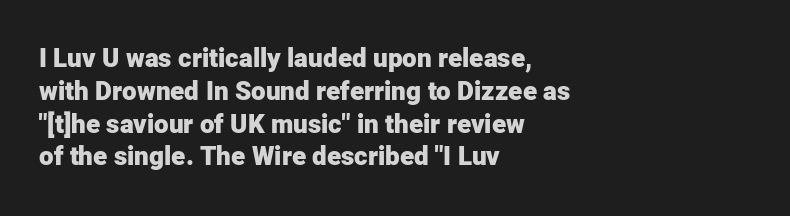
The image shows 26 px bold type, upright; set left-aligned, normal line spacing (1.26x), normal letter spacing, not underlined.
